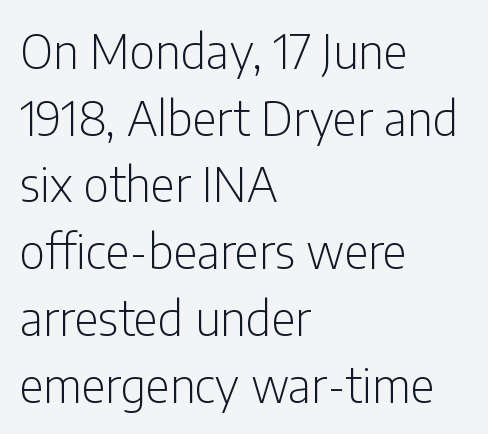
If you drew a ruler down the left edge, every line would touch it. The rows are spaced the way most documents space them. Nothing sits at the stroke ends, so this counts as sans-serif. The line texture is even and compact thanks to regular tracking. Rule under the text: the space is simply empty.
